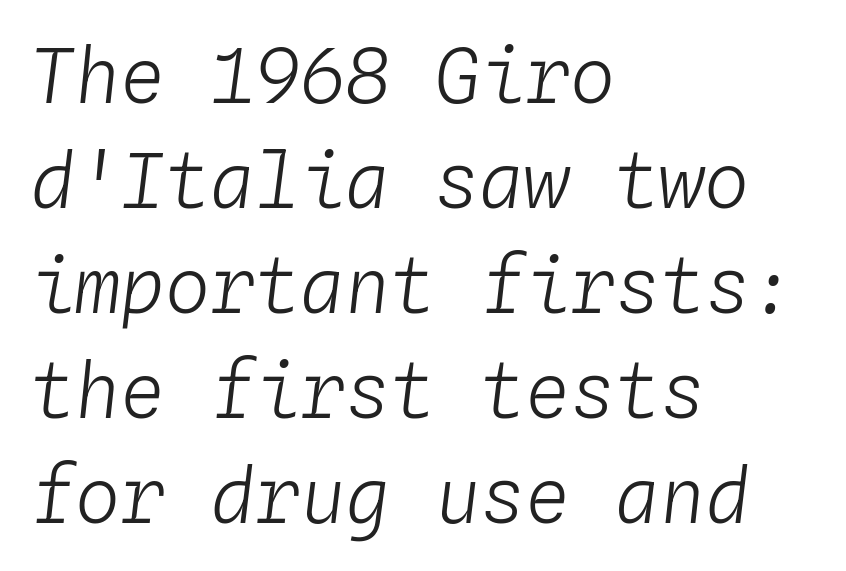
Do the characters align in a grid? Yes, the font is monospaced. Descenders are the only things crossing below the line. Does the copy run flush right? No — it runs flush left. Every character sits at an angle, as italics do. No chunkiness to these letters — they're not bold.
